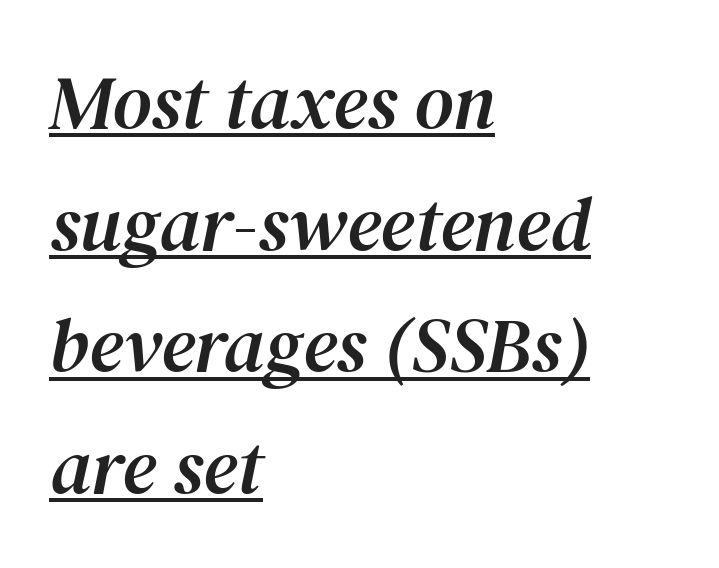
Q: Is the text italic (slanted)? A: Yes, it leans right by about 12 degrees.
Q: Is the typeface a serif or a sans-serif typeface? A: Serif.
Q: Is the text underlined? A: Yes.
Q: How is the paragraph aligned? A: Left-aligned.
Q: Is the spacing between letters normal or unusually wide? A: Normal.
Q: Is the spacing between lines tight, normal or loose? A: Normal.
Q: Width (condensed, normal, or wide)? A: Normal.
Q: Stroke contrast? A: Medium.
Q: x-height? A: Medium.
Q: Monospaced? A: No.
